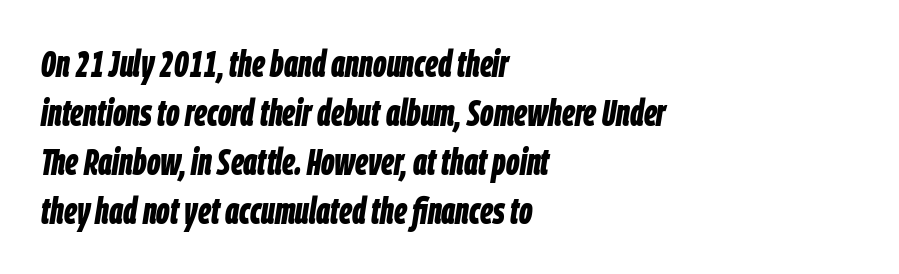
The image shows 37 px bold, condensed type, italic (leaning right); set left-aligned, normal line spacing (1.32x), normal letter spacing, not underlined; low stroke contrast and a large x-height.
